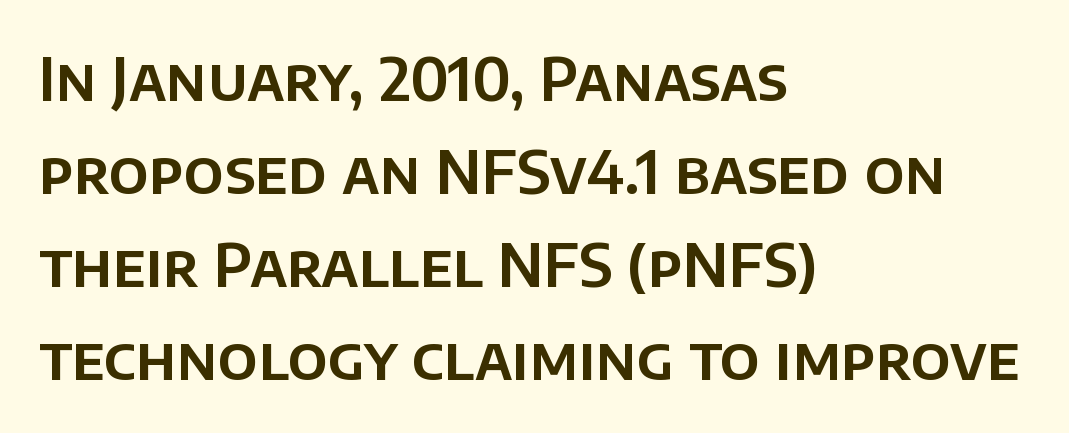
Q: Is the text italic (slanted)? A: No, it is upright.
Q: Is the typeface a serif or a sans-serif typeface? A: Sans-serif.
Q: Is the text underlined? A: No.
Q: How is the paragraph aligned? A: Left-aligned.
Q: Is the spacing between letters normal or unusually wide? A: Normal.
Q: Is the spacing between lines tight, normal or loose? A: Normal.
Q: Width (condensed, normal, or wide)? A: Normal.
Q: Stroke contrast? A: Low.
Q: x-height? A: Large.
Q: Monospaced? A: No.
